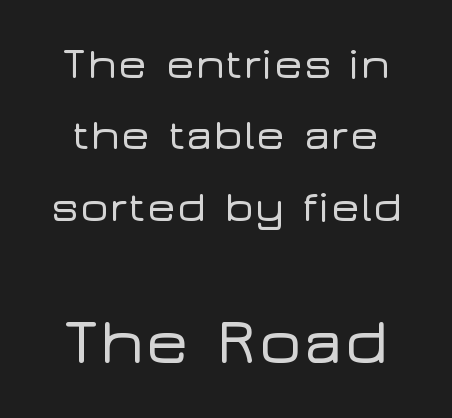
Q: Is the text italic (slanted)? A: No, it is upright.
Q: Is the typeface a serif or a sans-serif typeface? A: Sans-serif.
Q: Is the text underlined? A: No.
Q: Is the spacing between letters normal or unusually wide? A: Normal.
Q: Is the spacing between lines tight, normal or loose? A: Normal.
Q: Which block of text is set in a larger size, the first (top) or the second (bottom)? A: The second (bottom) one.
Q: Width (condensed, normal, or wide)? A: Wide.
Q: Stroke contrast? A: Low.
Q: x-height? A: Medium.
Q: Monospaced? A: No.
